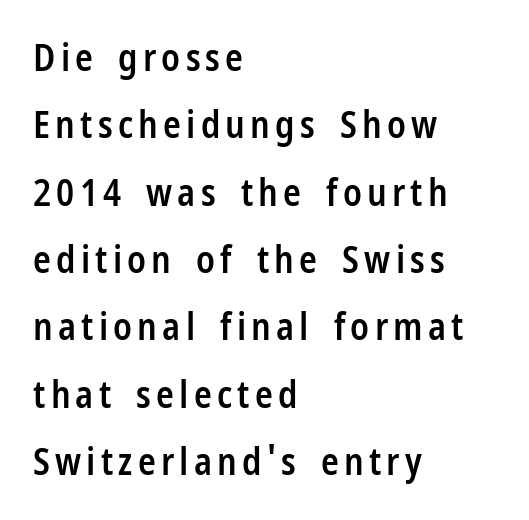
Q: Is the text bold? A: Semi-bold.
Q: Is the text italic (slanted)? A: No, it is upright.
Q: Is the typeface a serif or a sans-serif typeface? A: Sans-serif.
Q: Is the text underlined? A: No.
Q: How is the paragraph aligned? A: Left-aligned.
Q: Width (condensed, normal, or wide)? A: Condensed.
Q: Stroke contrast? A: Low.
Q: x-height? A: Medium.
Q: Monospaced? A: No.
